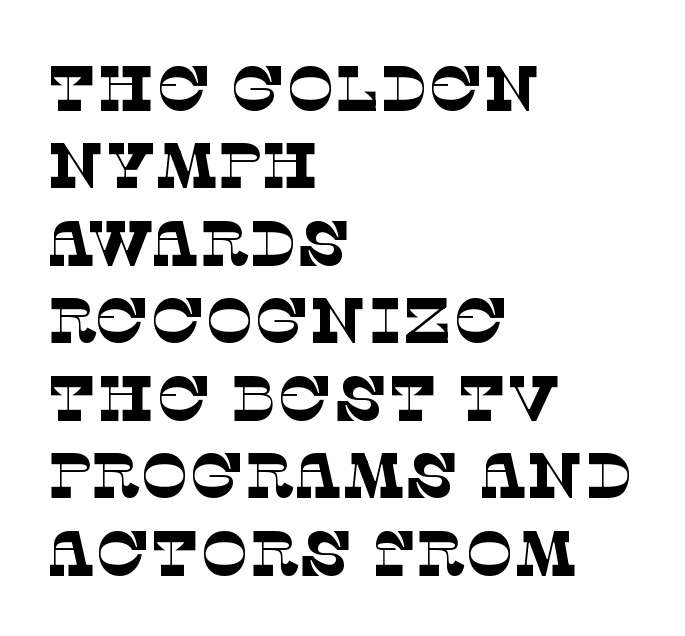
The image shows 64 px thin serif type; set left-aligned, line spacing 1.21x, normal letter spacing, not underlined; low stroke contrast and a large x-height.
